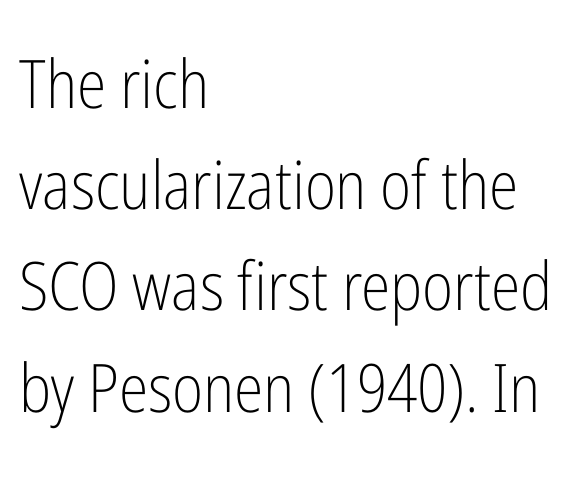
Character widths vary here, with narrow letters taking less room than wide ones. Line spacing here is normal. The typography opts for an upright posture over an oblique one. This rendering uses left alignment, leaving the right contour irregular.
